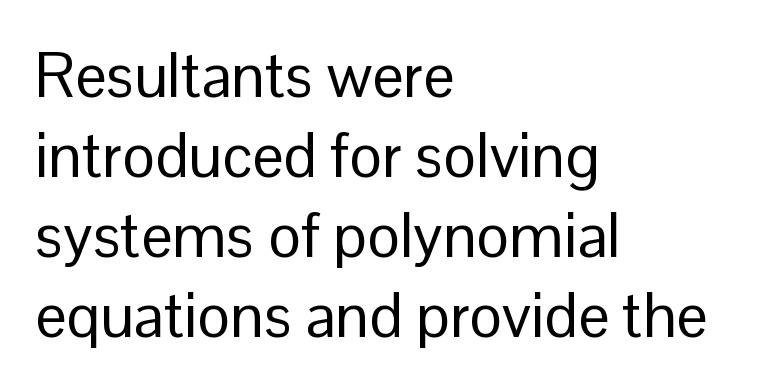
Nothing unusual about the tracking: characters are spaced as the font intends. Is the block centered? No — it sits flush against the left margin. The font is comparable to plain body text, perhaps lighter. Observe the absence of serifs on each vertical stroke in this sample. When letters stand straight like this, we call the style roman or upright.
